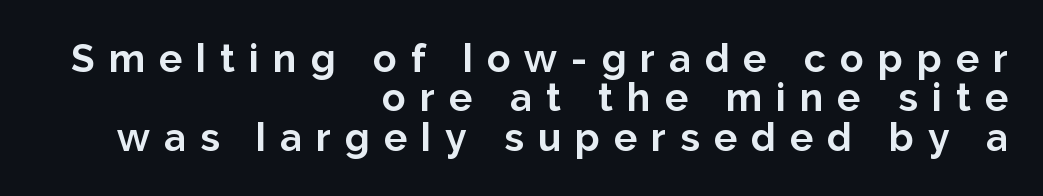
Q: Is the text bold? A: Yes.
Q: Is the text italic (slanted)? A: No, it is upright.
Q: Is the typeface a serif or a sans-serif typeface? A: Sans-serif.
Q: Is the text underlined? A: No.
Q: How is the paragraph aligned? A: Right-aligned.
Q: Is the spacing between letters normal or unusually wide? A: Unusually wide.
Q: Is the spacing between lines tight, normal or loose? A: Tight.
Q: Width (condensed, normal, or wide)? A: Normal.
Q: Stroke contrast? A: Low.
Q: x-height? A: Medium.
Q: Monospaced? A: No.
